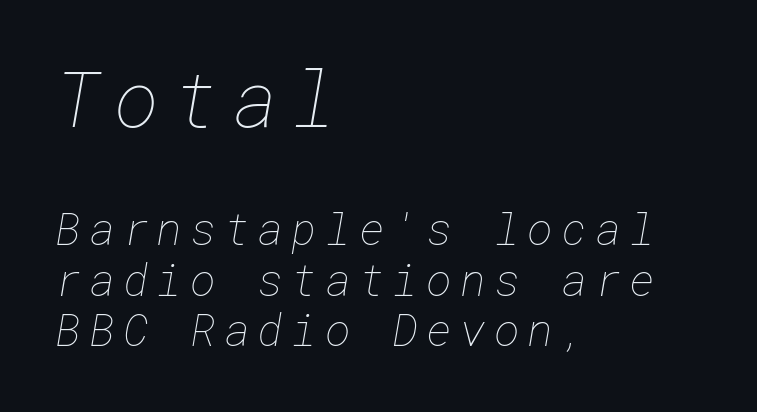
{"bold": "no", "weight": "thin", "width": "normal", "stroke_contrast": "low", "x_height": "medium", "underline": "no", "align": "left", "line_spacing": "tight", "line_spacing_ratio": 1.14, "larger_block": "first", "size_ratio": 1.75, "glyph_px": 77}
